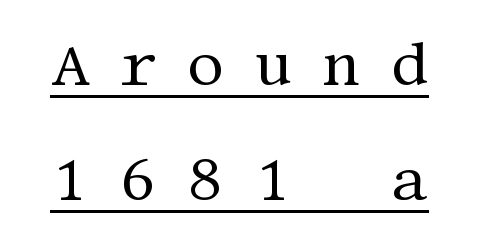
The image shows 60 px regular-weight serif type, upright; set loose line spacing (1.92x), unusually wide letter spacing (+0.49 em), underlined; medium stroke contrast and a large x-height.
